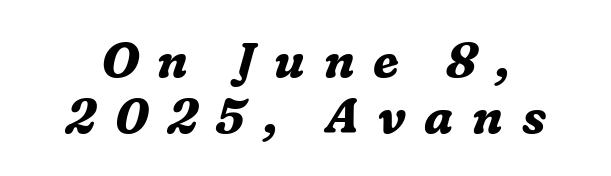
Letters rest on an invisible, unmarked baseline. These lines have a slow, spaced-out rhythm from letter to letter. Looking at the ascenders, they clearly lean. The characters look thick and weighty, a clear bold. You can tell from the footed stems that serif type was used.
